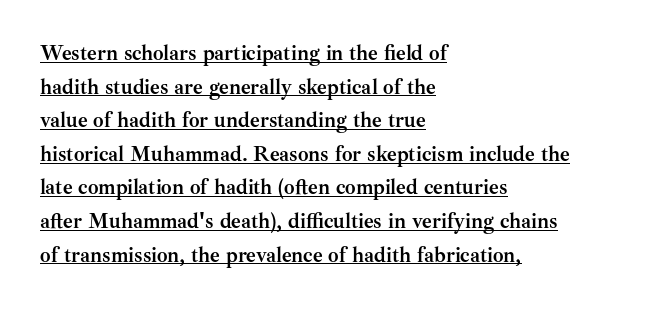
The image shows 21 px bold type, upright; set left-aligned, normal line spacing (1.6x), normal letter spacing, underlined.
